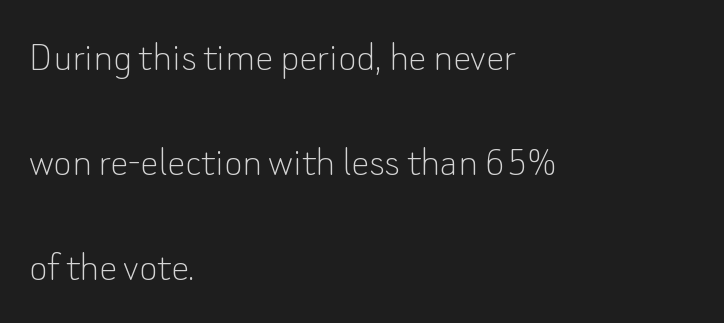
{"serif": "no", "italic": "no", "bold": "no", "weight": "thin", "width": "normal", "stroke_contrast": "low", "x_height": "small", "monospaced": "no", "underline": "no", "align": "left", "line_spacing": "loose", "line_spacing_ratio": 2.33, "letter_spacing": "normal", "letter_spacing_em": 0.0, "glyph_px": 45}
